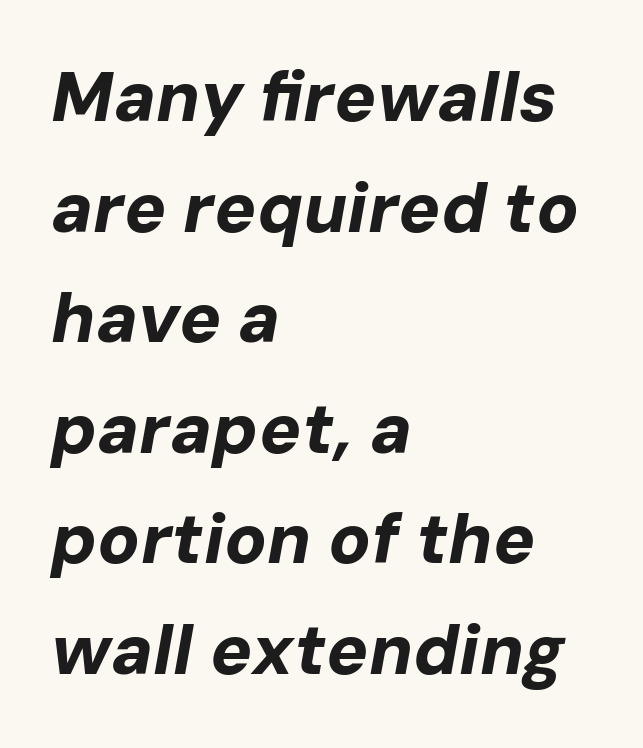
Q: Is the text bold? A: Yes.
Q: Is the text italic (slanted)? A: Yes, it leans right by about 10 degrees.
Q: Is the text underlined? A: No.
Q: How is the paragraph aligned? A: Left-aligned.
Q: Is the spacing between letters normal or unusually wide? A: Normal.
Q: Is the spacing between lines tight, normal or loose? A: Normal.
Q: Width (condensed, normal, or wide)? A: Normal.
Q: Stroke contrast? A: Low.
Q: x-height? A: Medium.
Q: Monospaced? A: No.
